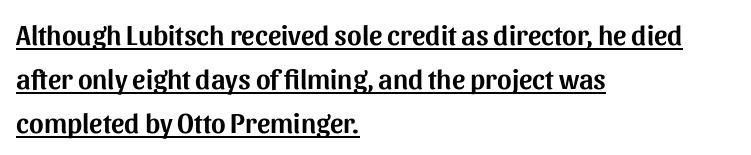
Tracking value appears to be zero — textbook default spacing. Regular leading. Letterform terminals end flat and unadorned throughout the passage. The compositor pushed each line to the left boundary. Is this a fixed-width face? No — the glyphs have proportional, varying widths.
